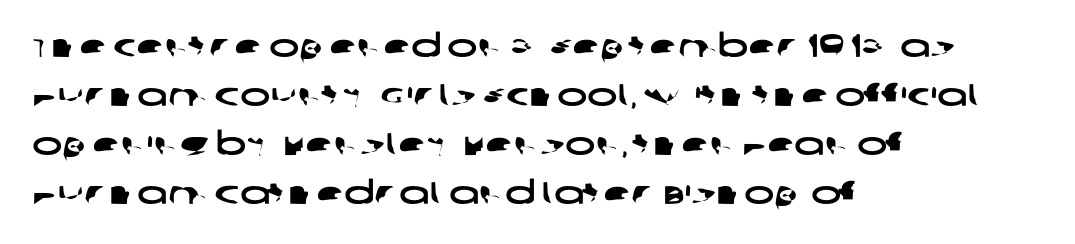
Q: Is the typeface a serif or a sans-serif typeface? A: Sans-serif.
Q: Is the text underlined? A: No.
Q: How is the paragraph aligned? A: Left-aligned.
Q: Is the spacing between letters normal or unusually wide? A: Normal.
Q: Is the spacing between lines tight, normal or loose? A: Normal.
Q: Width (condensed, normal, or wide)? A: Wide.
Q: Stroke contrast? A: Low.
Q: x-height? A: Large.
Q: Monospaced? A: No.
